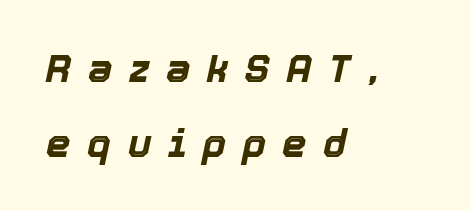
Q: Is the text bold? A: Yes.
Q: Is the text italic (slanted)? A: Yes, it leans right by about 12 degrees.
Q: Is the text underlined? A: No.
Q: How is the paragraph aligned? A: Left-aligned.
Q: Is the spacing between letters normal or unusually wide? A: Unusually wide.
Q: Is the spacing between lines tight, normal or loose? A: Loose.
Q: Width (condensed, normal, or wide)? A: Normal.
Q: x-height? A: Medium.
Q: Monospaced? A: No.
